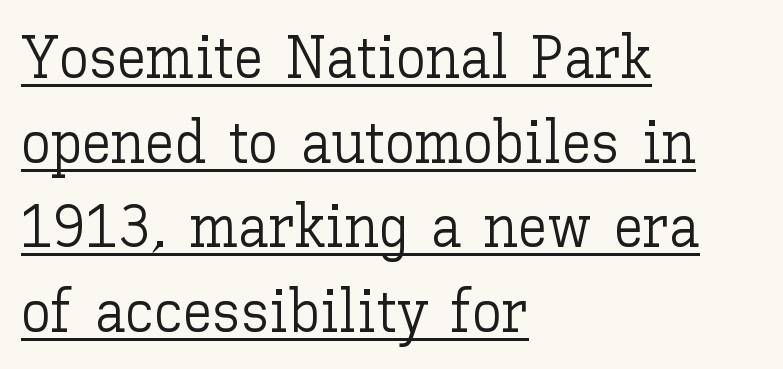
Q: Is the text bold? A: No.
Q: Is the text italic (slanted)? A: No, it is upright.
Q: Is the text underlined? A: Yes.
Q: How is the paragraph aligned? A: Left-aligned.
Q: Is the spacing between letters normal or unusually wide? A: Normal.
Q: Is the spacing between lines tight, normal or loose? A: Normal.
Q: Width (condensed, normal, or wide)? A: Normal.
Q: Stroke contrast? A: Low.
Q: x-height? A: Medium.
Q: Monospaced? A: No.
